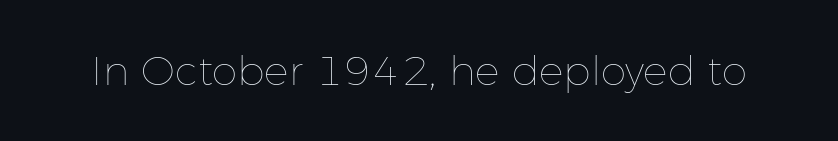
Q: Is the text bold? A: No.
Q: Is the text italic (slanted)? A: No, it is upright.
Q: Is the text underlined? A: No.
Q: Is the spacing between letters normal or unusually wide? A: Normal.
Q: Width (condensed, normal, or wide)? A: Normal.
Q: Stroke contrast? A: Low.
Q: x-height? A: Medium.
Q: Monospaced? A: No.
